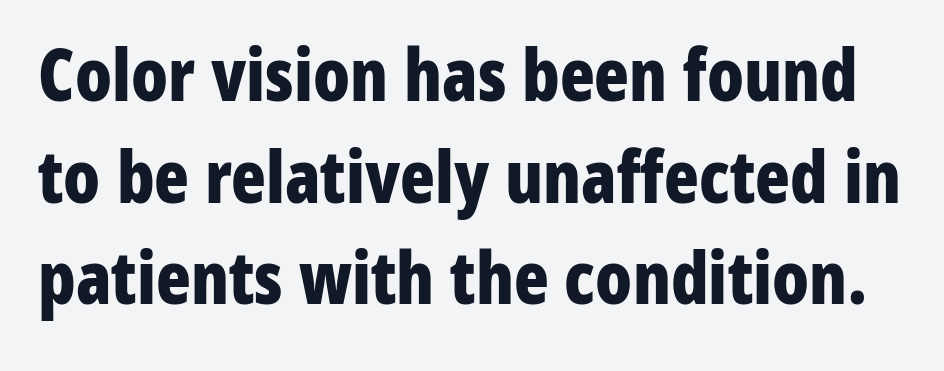
The image shows 72 px bold, condensed sans-serif type, upright; set normal line spacing (1.41x), normal letter spacing, not underlined; low stroke contrast and a medium x-height.
